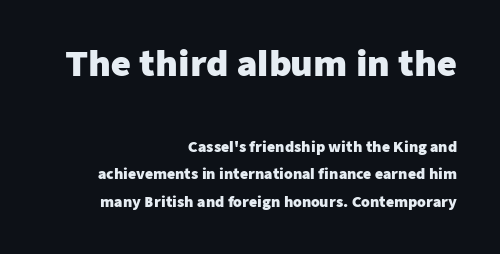
{"serif": "no", "italic": "no", "bold": "yes", "weight": "heavy", "width": "normal", "stroke_contrast": "low", "x_height": "medium", "monospaced": "no", "underline": "no", "align": "right", "line_spacing": "loose", "line_spacing_ratio": 1.98, "letter_spacing": "normal", "letter_spacing_em": 0.0, "larger_block": "first", "size_ratio": 2.43, "glyph_px": 34}
